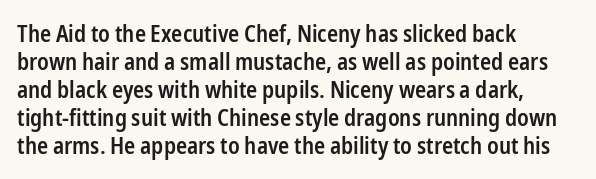
Q: Is the text bold? A: Semi-bold.
Q: Is the text italic (slanted)? A: No, it is upright.
Q: Is the text underlined? A: No.
Q: How is the paragraph aligned? A: Left-aligned.
Q: Is the spacing between letters normal or unusually wide? A: Normal.
